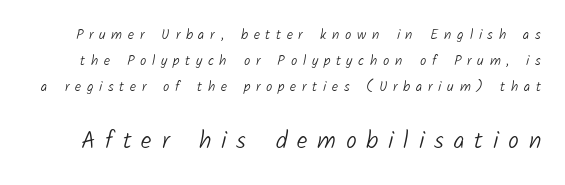
Q: Is the text bold? A: No.
Q: Is the text underlined? A: No.
Q: Is the spacing between letters normal or unusually wide? A: Unusually wide.
Q: Which block of text is set in a larger size, the first (top) or the second (bottom)? A: The second (bottom) one.
